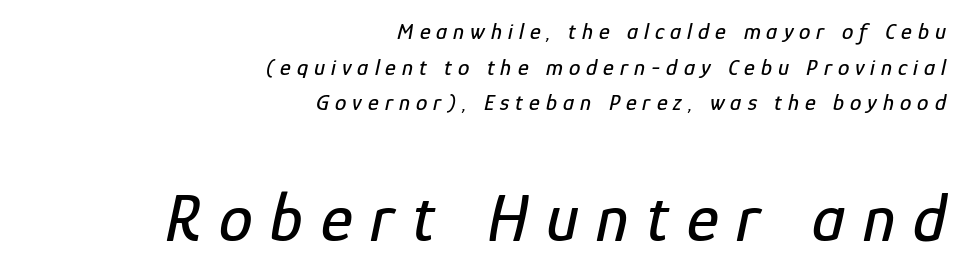
{"italic": "yes", "lean": "right", "slant_degrees": 12, "width": "condensed", "stroke_contrast": "low", "x_height": "medium", "monospaced": "no", "underline": "no", "align": "right", "line_spacing": "normal", "line_spacing_ratio": 1.55, "letter_spacing": "wide", "letter_spacing_em": 0.26, "larger_block": "second", "size_ratio": 2.96, "glyph_px": 68}
